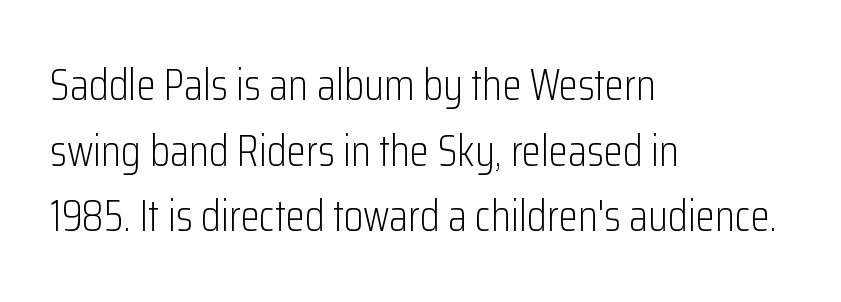
The image shows 44 px light, condensed sans-serif type, upright; set left-aligned, normal line spacing (1.49x), normal letter spacing, not underlined; low stroke contrast and a medium x-height.
